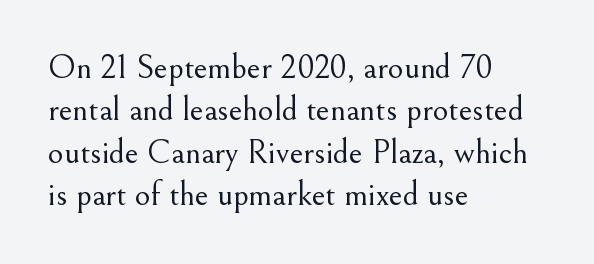
{"serif": "yes", "italic": "no", "bold": "no", "weight": "light", "width": "normal", "stroke_contrast": "medium", "x_height": "small", "monospaced": "no", "underline": "no", "align": "left", "line_spacing": "normal", "line_spacing_ratio": 1.25, "letter_spacing": "normal", "letter_spacing_em": 0.0, "glyph_px": 34}
